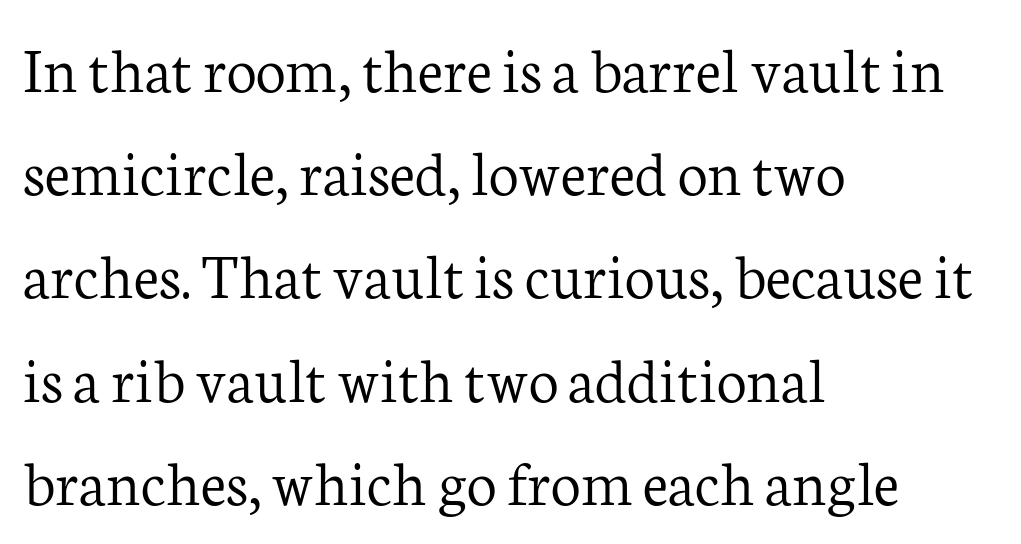
{"serif": "yes", "italic": "no", "bold": "no", "weight": "light", "width": "normal", "stroke_contrast": "low", "x_height": "medium", "monospaced": "no", "underline": "no", "align": "left", "line_spacing": "normal", "line_spacing_ratio": 1.54, "letter_spacing": "normal", "letter_spacing_em": 0.0, "glyph_px": 67}
